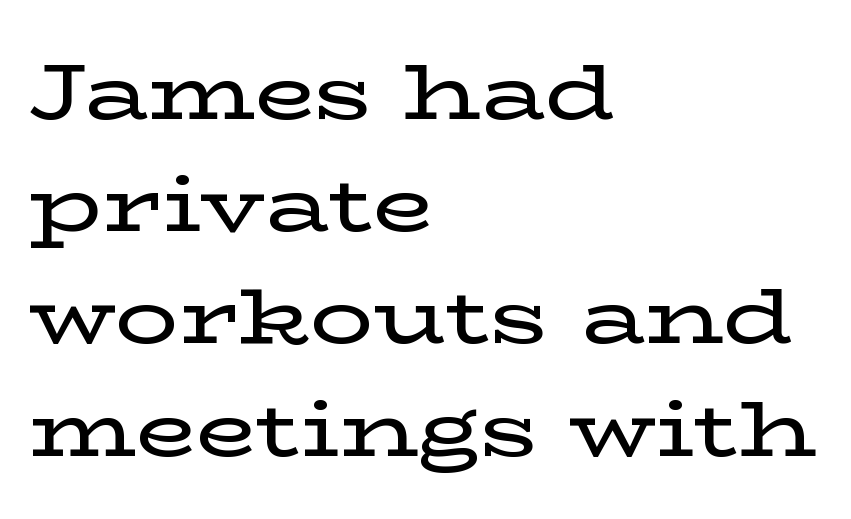
The designer left line spacing at the default. These lines stack with their left ends in a neat column. The tracking reads as untouched default to a designer's eye. Looks like regular typesetting: each glyph gets only the width it needs.
